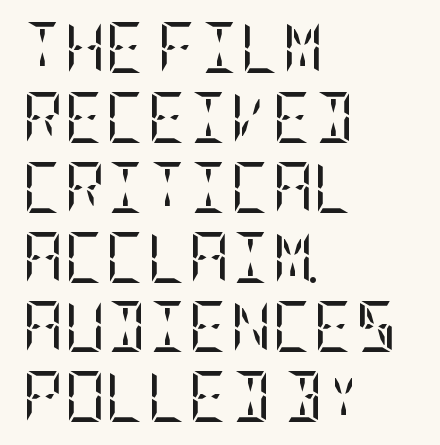
The image shows 51 px regular-weight, condensed serif type, upright; set left-aligned, normal line spacing (1.37x), normal letter spacing, not underlined; low stroke contrast and a large x-height.
